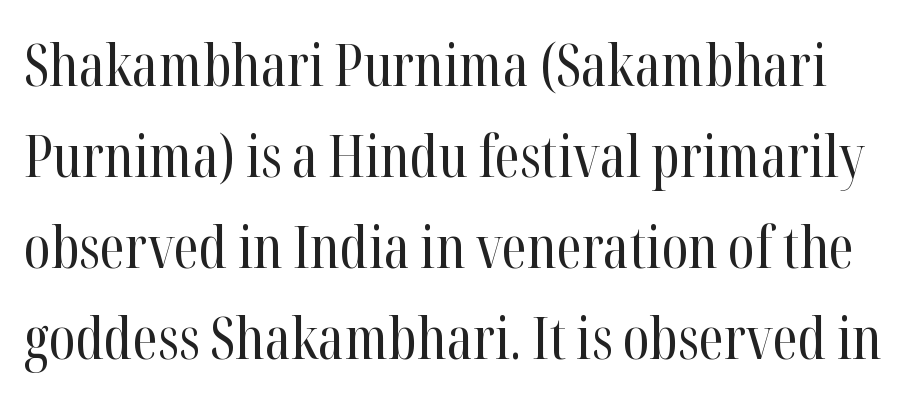
The image shows 58 px regular-weight, condensed serif type, upright; set normal line spacing (1.57x), normal letter spacing, not underlined; high stroke contrast and a medium x-height.
